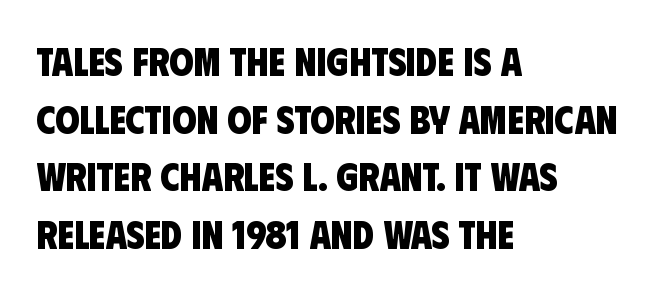
{"serif": "no", "bold": "yes", "weight": "heavy", "width": "condensed", "stroke_contrast": "low", "x_height": "large", "monospaced": "no", "underline": "no", "align": "left", "line_spacing": "normal", "line_spacing_ratio": 1.48, "letter_spacing": "normal", "letter_spacing_em": 0.0, "glyph_px": 39}
